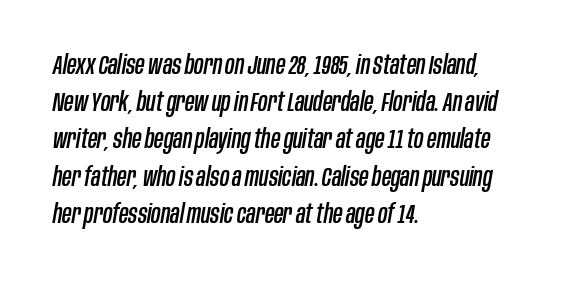
{"italic": "yes", "lean": "right", "slant_degrees": 10, "underline": "no", "align": "left", "line_spacing": "normal", "line_spacing_ratio": 1.43, "letter_spacing": "normal", "letter_spacing_em": 0.0, "glyph_px": 26}
